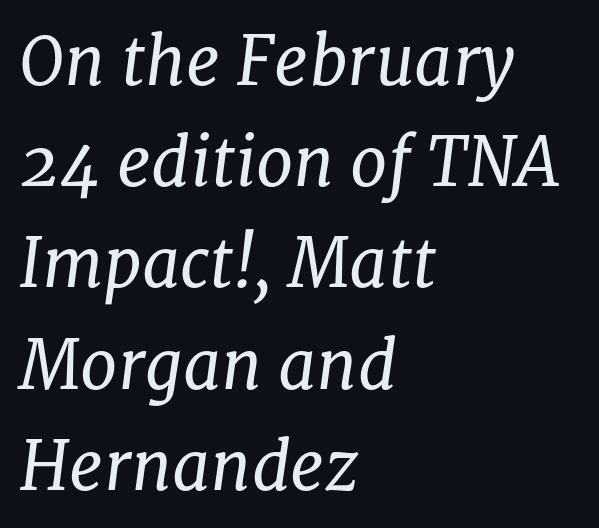
{"serif": "yes", "italic": "yes", "lean": "right", "slant_degrees": 8, "bold": "no", "weight": "regular", "width": "normal", "stroke_contrast": "low", "x_height": "medium", "monospaced": "no", "underline": "no", "align": "left", "line_spacing": "normal", "line_spacing_ratio": 1.51, "letter_spacing": "normal", "letter_spacing_em": 0.0, "glyph_px": 67}
